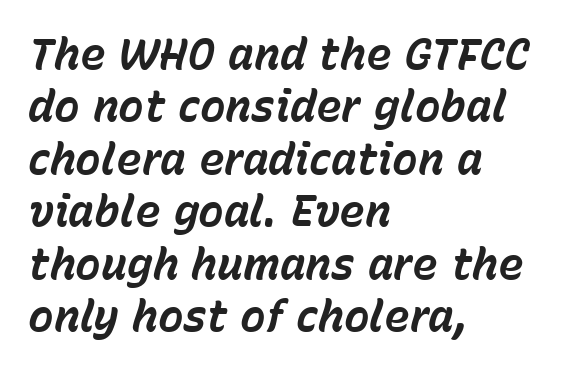
{"italic": "yes", "lean": "right", "slant_degrees": 15, "bold": "yes", "weight": "bold", "width": "normal", "stroke_contrast": "low", "x_height": "medium", "monospaced": "no", "underline": "no", "align": "left", "line_spacing_ratio": 1.22, "letter_spacing": "normal", "letter_spacing_em": 0.0, "glyph_px": 43}
